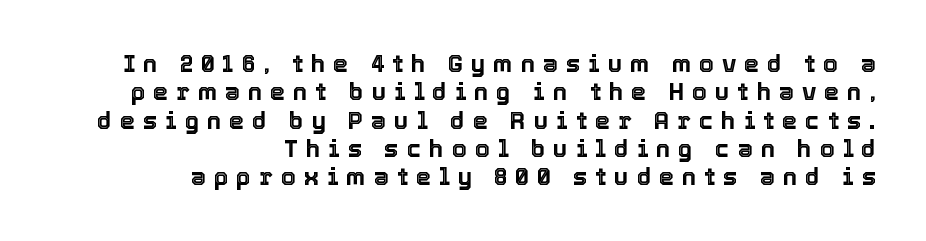
The image shows 24 px text type, upright; set right-aligned, line spacing 1.18x, unusually wide letter spacing (+0.33 em), not underlined.
